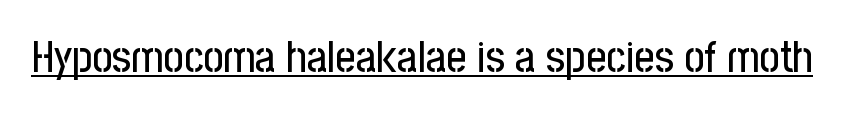
Posture: upright roman. The passage shown is underscored from start to finish. Proportional: the letters do not fall into vertical columns. Spacing between characters is what you'd get straight out of the box. The face used here is a sans, in the tradition of grotesques and geometrics.
